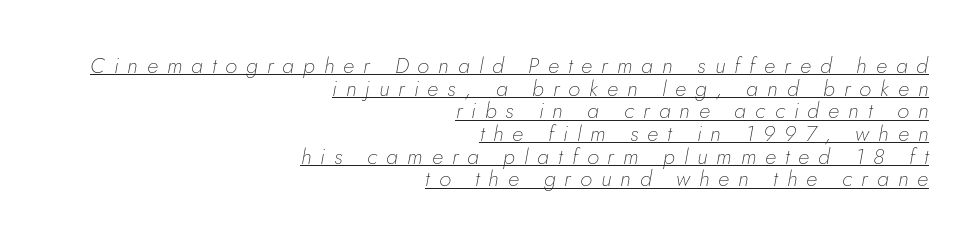
Q: Is the text bold? A: No.
Q: Is the text italic (slanted)? A: Yes, it leans right by about 5 degrees.
Q: Is the text underlined? A: Yes.
Q: How is the paragraph aligned? A: Right-aligned.
Q: Is the spacing between letters normal or unusually wide? A: Unusually wide.
Q: Is the spacing between lines tight, normal or loose? A: Tight.
